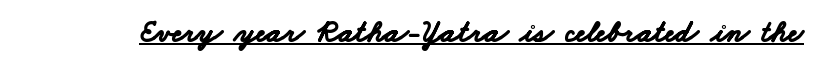
Q: Is the text bold? A: Yes.
Q: Is the typeface a serif or a sans-serif typeface? A: Sans-serif.
Q: Is the text underlined? A: Yes.
Q: Is the spacing between letters normal or unusually wide? A: Normal.
Q: Width (condensed, normal, or wide)? A: Wide.
Q: Stroke contrast? A: Low.
Q: x-height? A: Small.
Q: Monospaced? A: No.
